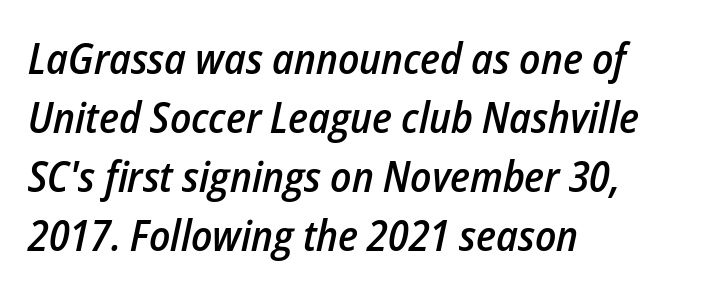
The image shows 43 px semibold, condensed type, italic (leaning right); set left-aligned, normal line spacing (1.37x), normal letter spacing, not underlined; low stroke contrast and a medium x-height.
